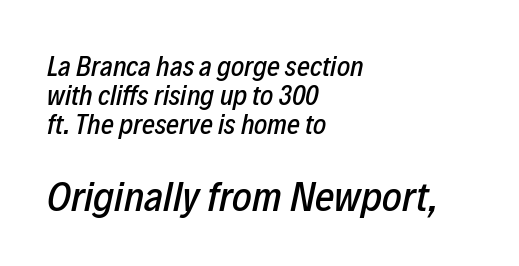
The letterforms sit shoulder to shoulder at normal distance. If you squint, the bottom block still reads clearly — it's the larger of the two. Descender tails drop into unmarked territory. Caption: multi-line text, flush left, ragged right.
